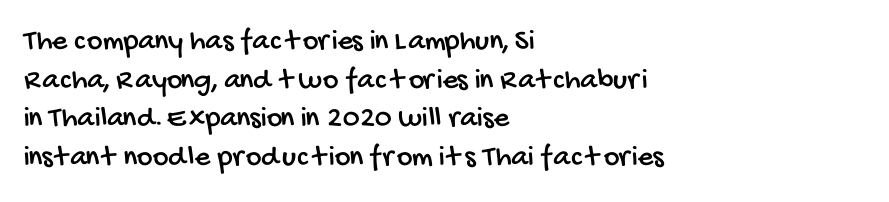
The rows are spaced the way most documents space them. The foot of each line stays bare and open. Tracking value appears to be zero — textbook default spacing. This rendering uses left alignment, leaving the right contour irregular.
